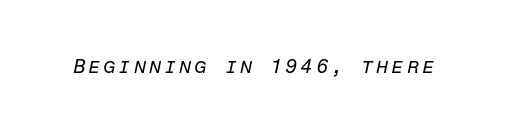
{"italic": "yes", "lean": "right", "slant_degrees": 12, "bold": "no", "underline": "no", "glyph_px": 20}
